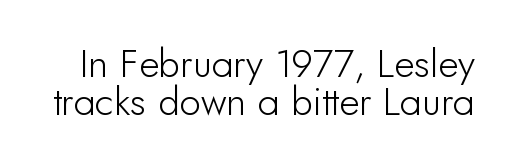
Nothing sits at the stroke ends, so this counts as sans-serif. The gap between lines stays unmarked. If you drew a line through each stem, it would be perfectly vertical. Horizontal bands of white between lines are thin slivers. Tracking here is standard; glyphs follow each other at the usual distance.
